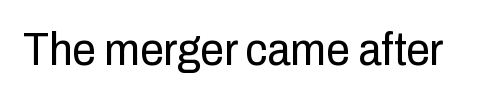
Q: Is the text bold? A: No.
Q: Is the text italic (slanted)? A: No, it is upright.
Q: Is the typeface a serif or a sans-serif typeface? A: Sans-serif.
Q: Is the text underlined? A: No.
Q: Is the spacing between letters normal or unusually wide? A: Normal.
Q: Width (condensed, normal, or wide)? A: Condensed.
Q: Stroke contrast? A: Low.
Q: x-height? A: Medium.
Q: Monospaced? A: No.
